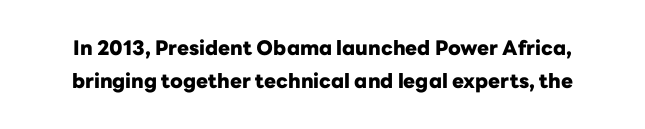
{"italic": "no", "bold": "yes", "underline": "no", "line_spacing": "normal", "line_spacing_ratio": 1.67, "letter_spacing": "normal", "letter_spacing_em": 0.0, "glyph_px": 20}
